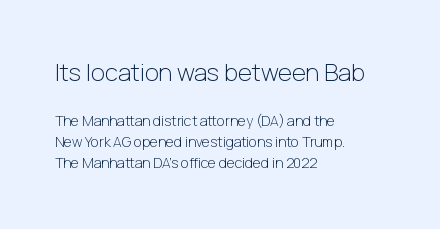
Bold? No — there's no thickening of the strokes. Type without underlining. Size contrast runs from large at the top to small at the bottom. Successive baselines arrive at the customary interval. Nobody touched the tracking dial on this one. Visually the block forms a straight wall on the left and a jagged coastline on the right.
